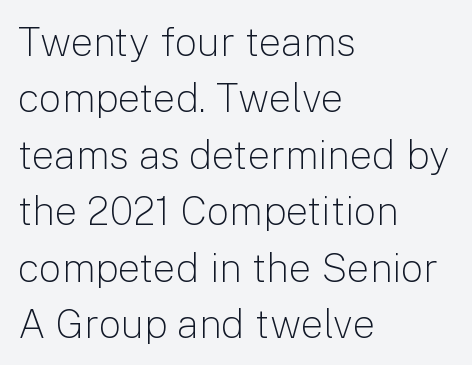
Q: Is the text bold? A: No.
Q: Is the text italic (slanted)? A: No, it is upright.
Q: Is the typeface a serif or a sans-serif typeface? A: Sans-serif.
Q: Is the text underlined? A: No.
Q: How is the paragraph aligned? A: Left-aligned.
Q: Is the spacing between letters normal or unusually wide? A: Normal.
Q: Is the spacing between lines tight, normal or loose? A: Normal.
Q: Width (condensed, normal, or wide)? A: Normal.
Q: Stroke contrast? A: Low.
Q: x-height? A: Medium.
Q: Monospaced? A: No.
